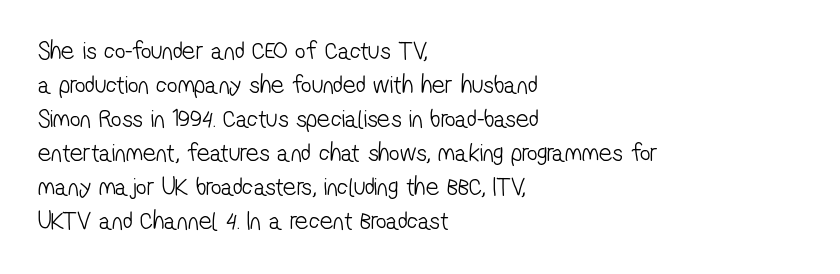
Regarding leading, the lines here are spaced in the standard way. These glyphs show unthickened strokes, regular width or finer. Quick note: underline off. Tracking here is standard; glyphs follow each other at the usual distance.
